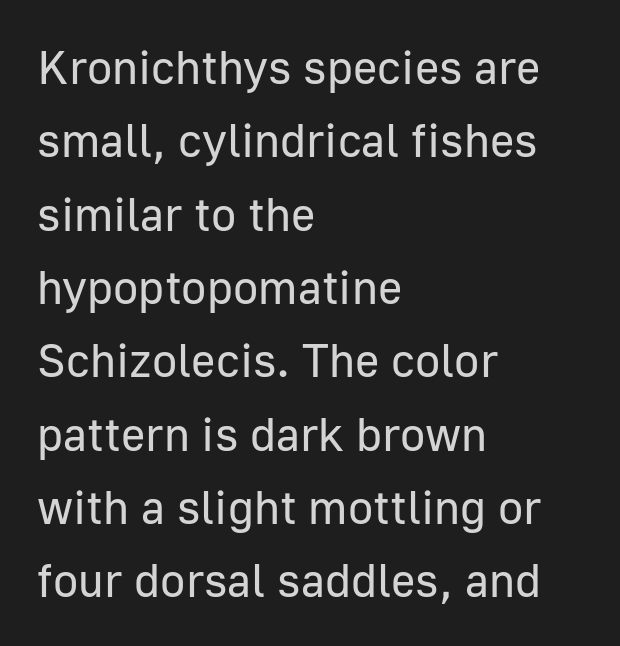
The foot of each line stays bare and open. The passage shown stacks its lines at a standard gap. The typography opts for an upright posture over an oblique one. To sum up the face: it is a sans, with no serifs. Looks like regular typesetting: each glyph gets only the width it needs.
